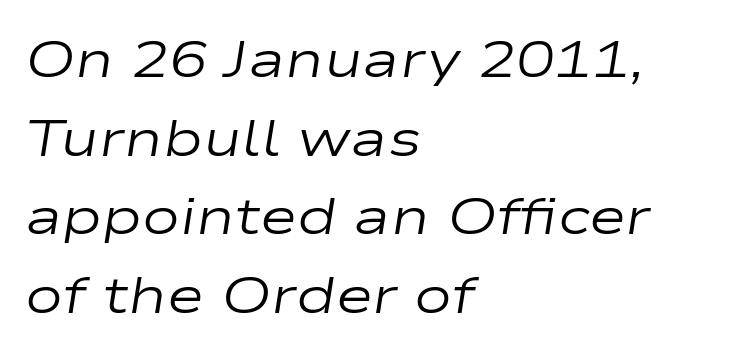
Does the copy run flush right? No — it runs flush left. Each letter keeps its own natural width here, so spacing adapts to shape. These glyphs show unthickened strokes, regular width or finer. Horizontal bands of white between lines are of average thickness. The words here are not underlined.
